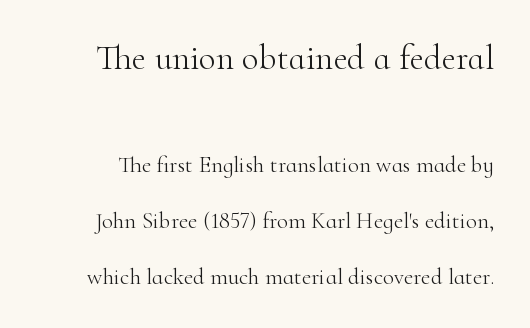
Q: Is the text bold? A: No.
Q: Is the text italic (slanted)? A: No, it is upright.
Q: Is the typeface a serif or a sans-serif typeface? A: Serif.
Q: Is the text underlined? A: No.
Q: Is the spacing between letters normal or unusually wide? A: Normal.
Q: Is the spacing between lines tight, normal or loose? A: Loose.
Q: Which block of text is set in a larger size, the first (top) or the second (bottom)? A: The first (top) one.
Q: Width (condensed, normal, or wide)? A: Normal.
Q: Stroke contrast? A: High.
Q: x-height? A: Small.
Q: Monospaced? A: No.
